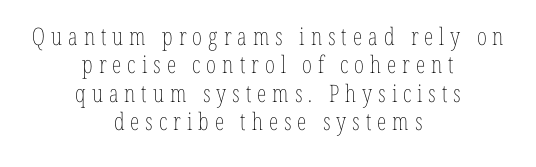
The image shows 24 px text type, upright; set centered, line spacing 1.18x, unusually wide letter spacing (+0.25 em), not underlined.
